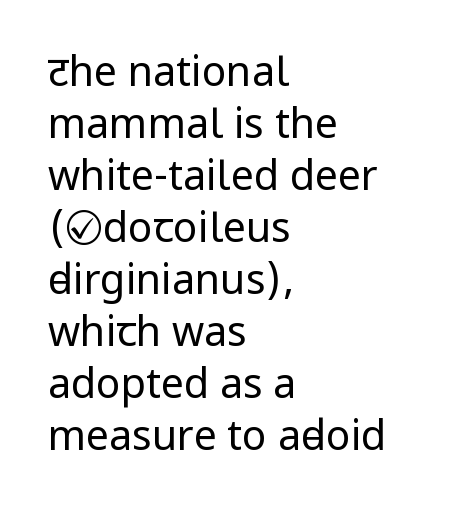
Q: Is the text bold? A: No.
Q: Is the text italic (slanted)? A: No, it is upright.
Q: Is the typeface a serif or a sans-serif typeface? A: Sans-serif.
Q: Is the text underlined? A: No.
Q: How is the paragraph aligned? A: Left-aligned.
Q: Is the spacing between letters normal or unusually wide? A: Normal.
Q: Is the spacing between lines tight, normal or loose? A: Normal.
Q: Width (condensed, normal, or wide)? A: Condensed.
Q: Stroke contrast? A: Low.
Q: x-height? A: Large.
Q: Monospaced? A: No.
